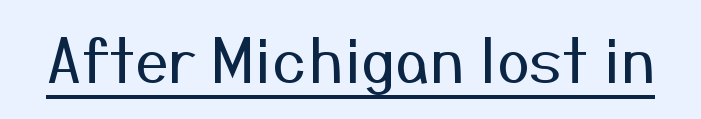
Quick note: not italic, upright. Character widths vary here, with narrow letters taking less room than wide ones. Serif or sans? Sans — the stroke terminals are bare. The weight would be labelled regular, book, light, or lighter still. The typesetter has applied underlining to the passage shown. Does extra space separate the letters? No, they use regular spacing.
